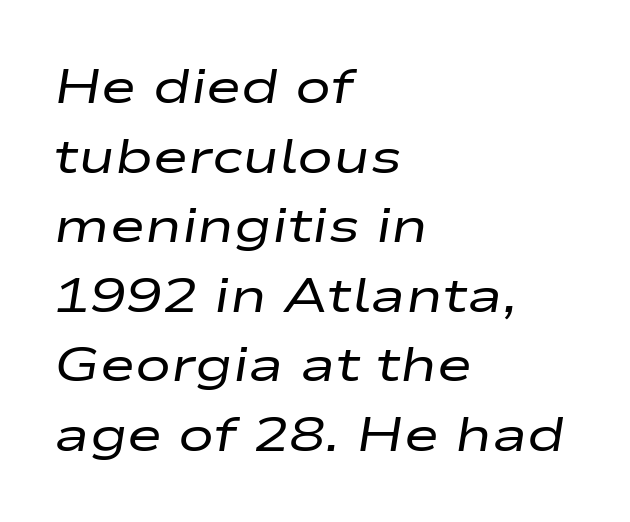
The image shows 48 px regular-weight, wide type, italic (leaning right); set left-aligned, normal line spacing (1.45x), normal letter spacing, not underlined; low stroke contrast and a medium x-height.
